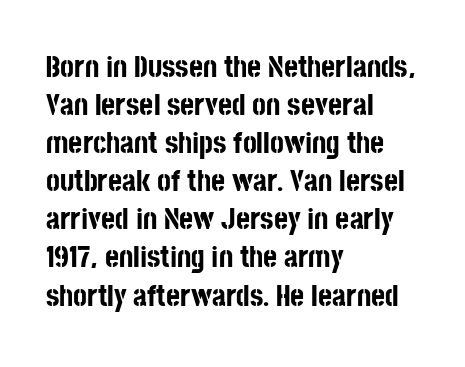
Designer's note — italics off, roman on. Grotesque or geometric, the face here clearly has no serifs. The ragged edge is on the right, which tells us the setting is flush left. Bold? Absolutely — the strokes are thick and heavy.
